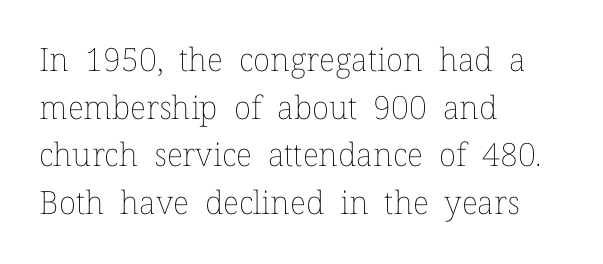
Q: Is the text bold? A: No.
Q: Is the text italic (slanted)? A: No, it is upright.
Q: Is the text underlined? A: No.
Q: How is the paragraph aligned? A: Left-aligned.
Q: Is the spacing between letters normal or unusually wide? A: Normal.
Q: Is the spacing between lines tight, normal or loose? A: Normal.
Q: Width (condensed, normal, or wide)? A: Normal.
Q: Stroke contrast? A: Low.
Q: x-height? A: Medium.
Q: Monospaced? A: No.
